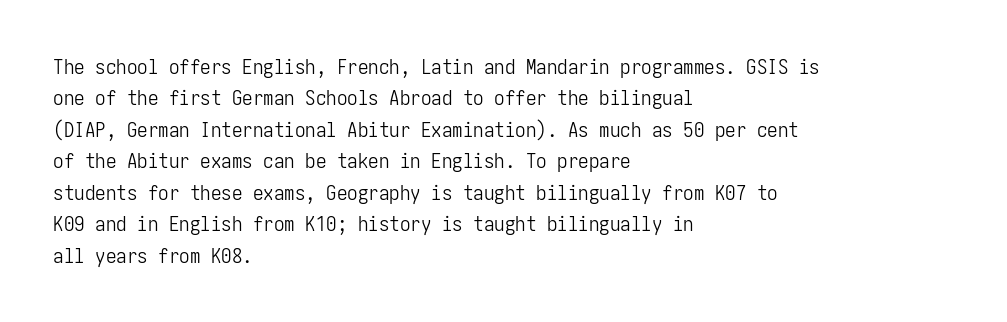
Q: Is the text bold? A: No.
Q: Is the text italic (slanted)? A: No, it is upright.
Q: Is the text underlined? A: No.
Q: How is the paragraph aligned? A: Left-aligned.
Q: Is the spacing between letters normal or unusually wide? A: Normal.
Q: Is the spacing between lines tight, normal or loose? A: Normal.
